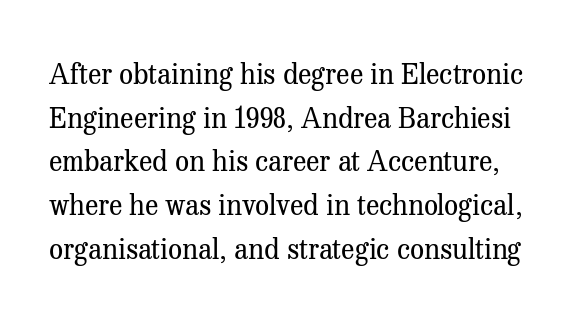
{"serif": "yes", "italic": "no", "bold": "no", "weight": "regular", "width": "normal", "stroke_contrast": "medium", "x_height": "medium", "monospaced": "no", "underline": "no", "line_spacing": "normal", "line_spacing_ratio": 1.56, "letter_spacing": "normal", "letter_spacing_em": 0.0, "glyph_px": 28}
